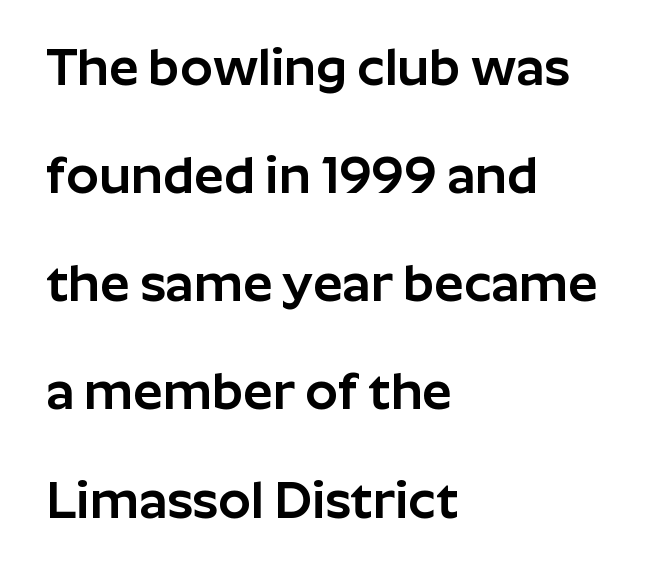
{"serif": "no", "italic": "no", "width": "normal", "stroke_contrast": "low", "x_height": "medium", "monospaced": "no", "underline": "no", "align": "left", "line_spacing": "loose", "line_spacing_ratio": 2.08, "letter_spacing": "normal", "letter_spacing_em": 0.0, "glyph_px": 52}
